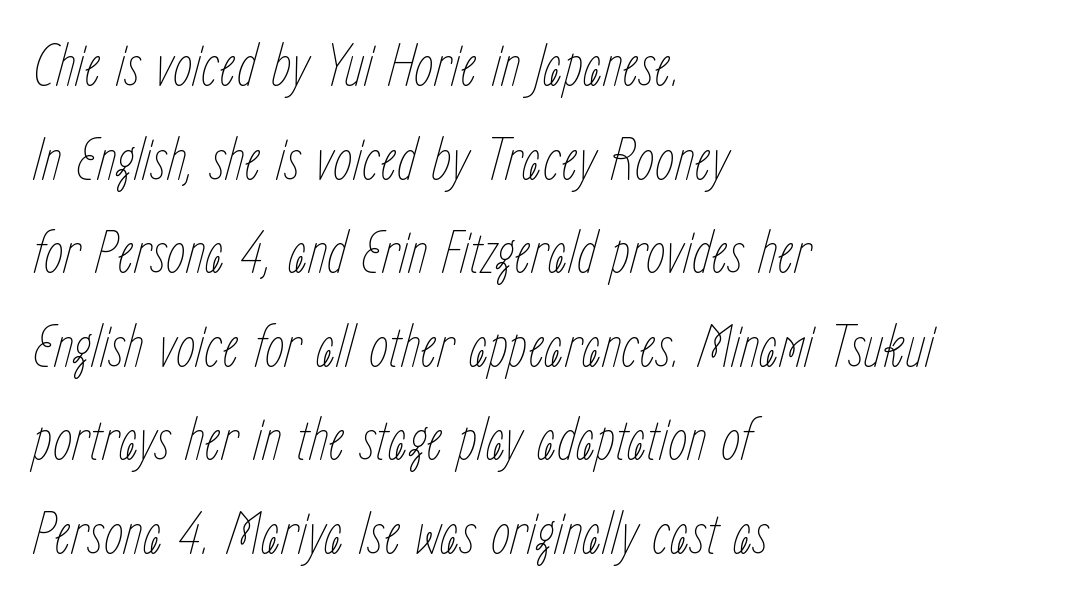
Q: Is the text bold? A: No.
Q: Is the text italic (slanted)? A: Yes, it leans right by about 15 degrees.
Q: Is the text underlined? A: No.
Q: How is the paragraph aligned? A: Left-aligned.
Q: Is the spacing between letters normal or unusually wide? A: Normal.
Q: Is the spacing between lines tight, normal or loose? A: Normal.
Q: Width (condensed, normal, or wide)? A: Condensed.
Q: Stroke contrast? A: Low.
Q: x-height? A: Medium.
Q: Monospaced? A: No.
